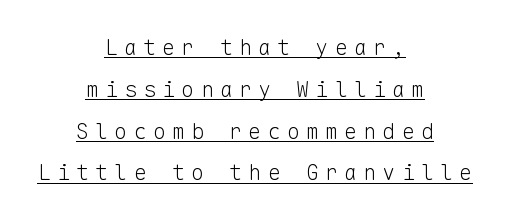
{"italic": "no", "bold": "no", "underline": "yes", "align": "center", "line_spacing": "loose", "line_spacing_ratio": 1.9, "letter_spacing": "wide", "letter_spacing_em": 0.27, "glyph_px": 22}
